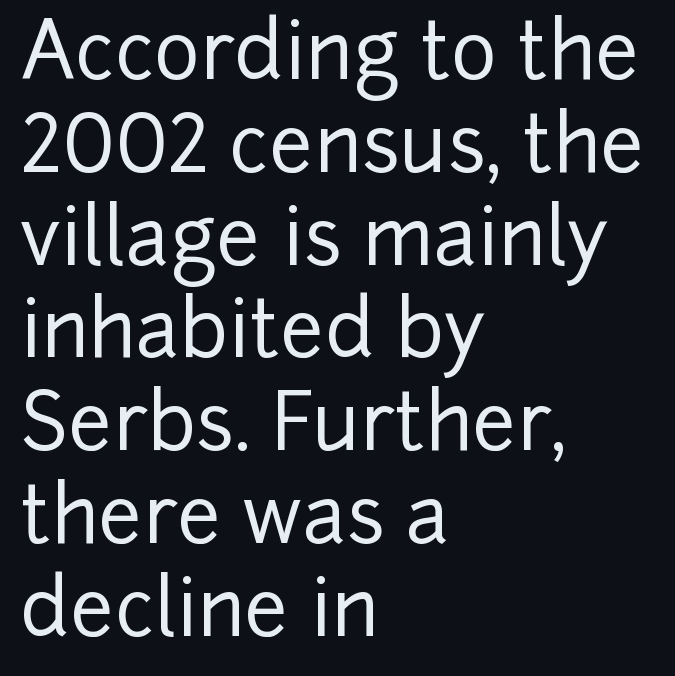
{"serif": "no", "italic": "no", "width": "normal", "stroke_contrast": "low", "x_height": "medium", "monospaced": "no", "underline": "no", "align": "left", "line_spacing_ratio": 1.19, "letter_spacing": "normal", "letter_spacing_em": 0.0, "glyph_px": 78}
